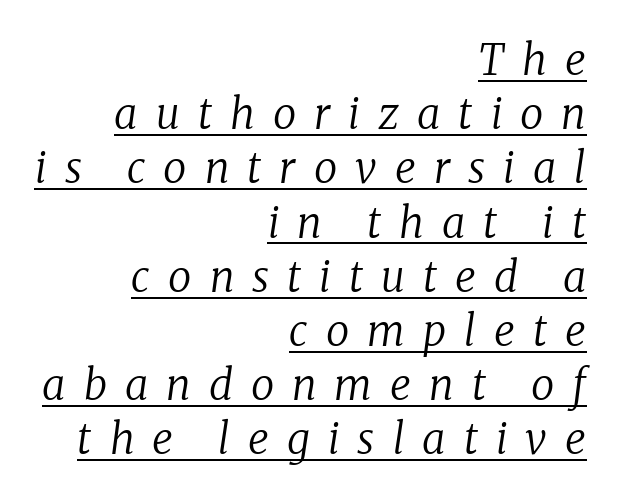
{"serif": "yes", "italic": "yes", "lean": "right", "slant_degrees": 8, "bold": "no", "weight": "regular", "width": "normal", "stroke_contrast": "low", "x_height": "medium", "monospaced": "no", "underline": "yes", "align": "right", "line_spacing": "normal", "line_spacing_ratio": 1.29, "letter_spacing": "wide", "letter_spacing_em": 0.43, "glyph_px": 42}
